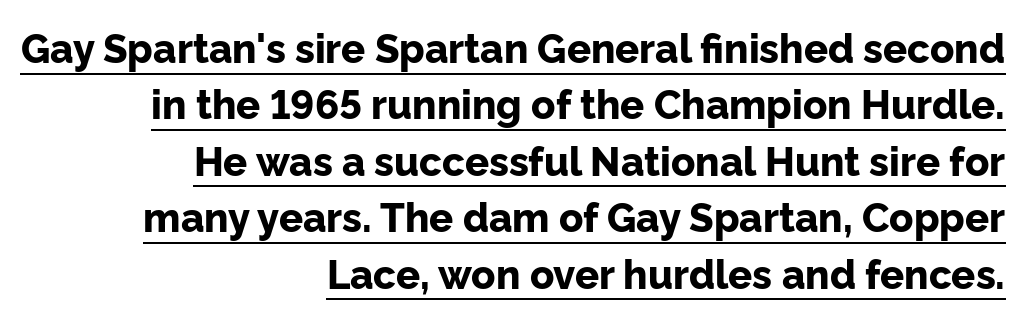
To sum up the face: it is a sans, with no serifs. The rendering uses a bold face; every stroke is thick and dark. A flush-right, rag-left setting is used for this passage. Varying glyph widths throughout — classic text-font behaviour. This is roman type, the default non-slanted kind.
